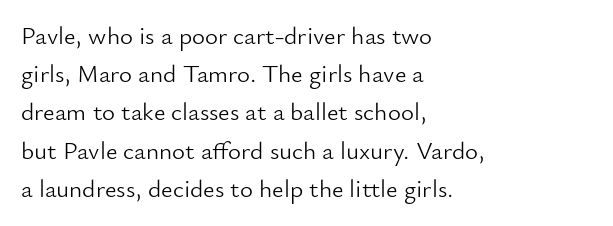
The glyphs are unaccompanied by any horizontal stroke below them. Posture: vertical. These lines keep a tight, regular rhythm from letter to letter. Interline gaps are of average width in this sample. The paragraph shown leans on its left margin.
